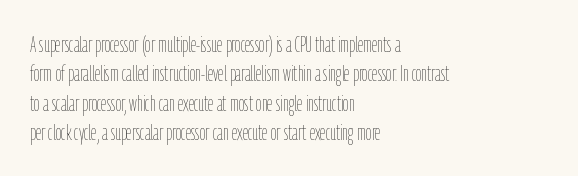
The image shows 22 px text type, upright; set left-aligned, normal line spacing (1.34x), normal letter spacing, not underlined.
